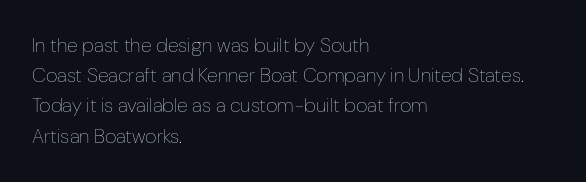
{"italic": "no", "bold": "no", "underline": "no", "align": "left", "line_spacing": "normal", "line_spacing_ratio": 1.51, "letter_spacing": "normal", "letter_spacing_em": 0.0, "glyph_px": 20}
